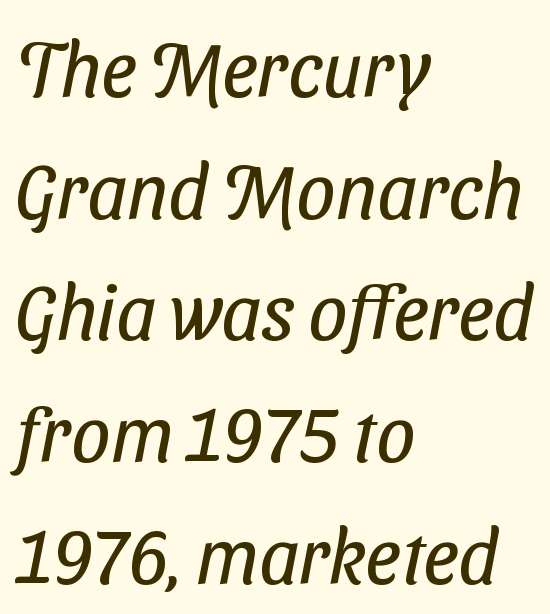
Q: Is the text bold? A: No.
Q: Is the typeface a serif or a sans-serif typeface? A: Sans-serif.
Q: Is the text underlined? A: No.
Q: How is the paragraph aligned? A: Left-aligned.
Q: Is the spacing between letters normal or unusually wide? A: Normal.
Q: Is the spacing between lines tight, normal or loose? A: Normal.
Q: Width (condensed, normal, or wide)? A: Condensed.
Q: Stroke contrast? A: Low.
Q: x-height? A: Medium.
Q: Monospaced? A: No.
